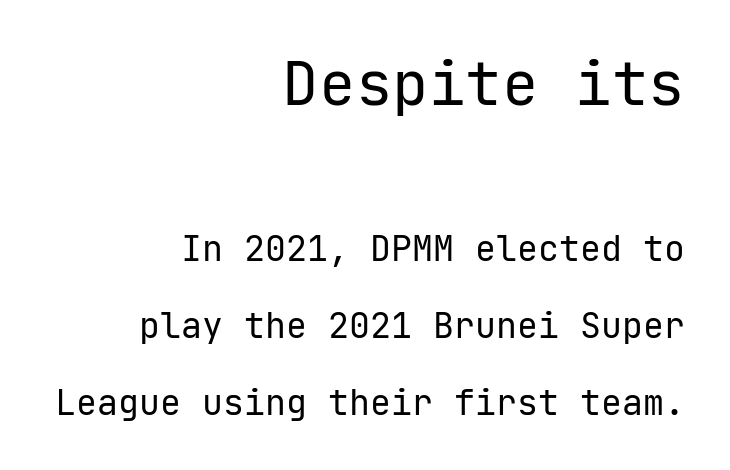
The image shows 61 px regular-weight sans-serif type, upright, monospaced; set right-aligned, loose line spacing (2.19x), normal letter spacing, not underlined; the first (top) block is 1.74x larger; low stroke contrast and a medium x-height.
